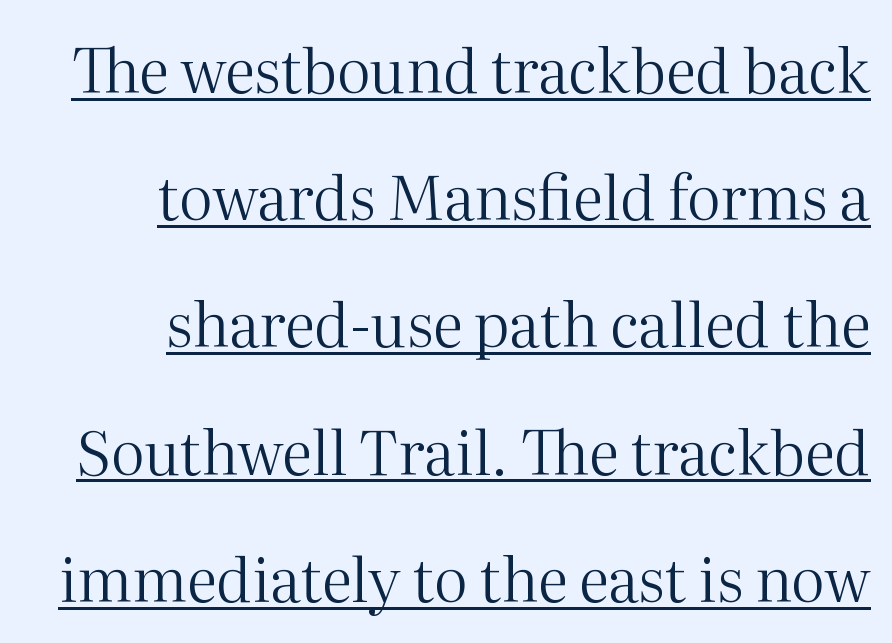
Think of a printed novel: that variable character pitch is what you see here. It's the straight-up-and-down kind of type. Regarding serifs, this sample has them. The specimen includes a rule beneath the text block's lines.
